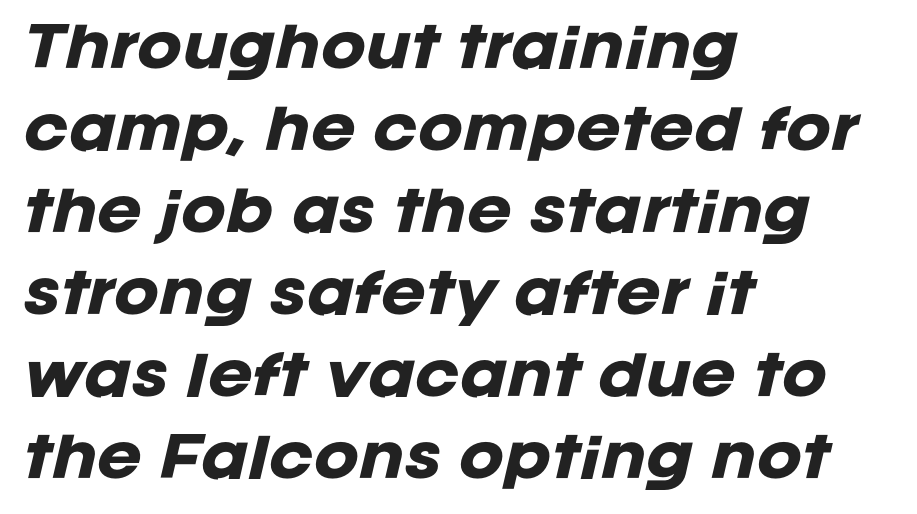
What's the leading like? Ordinary, nothing unusual. How are the letters spaced? Ordinarily, with no added tracking. Do the characters align in a grid? No, the font is proportional. Teacher's note: observe the even left margin — that is flush-left alignment. Has an underline been added? It has not. Compared with an ordinary text face, these strokes are far heavier — a full bold.
